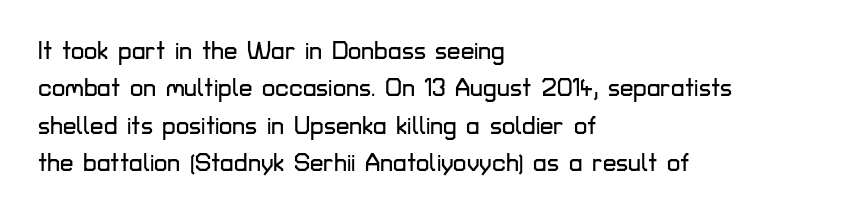
{"italic": "no", "underline": "no", "align": "left", "line_spacing": "normal", "line_spacing_ratio": 1.56, "letter_spacing": "normal", "letter_spacing_em": 0.0, "glyph_px": 24}
